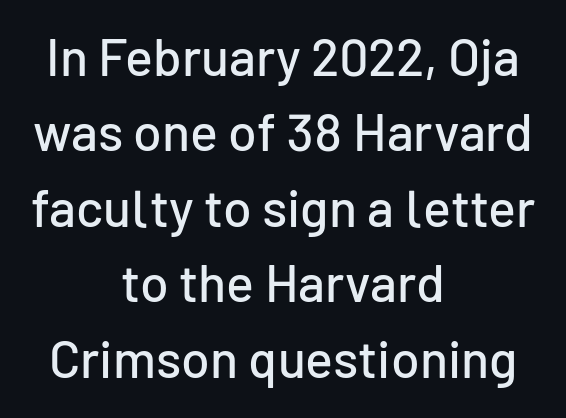
Which margin do the lines hug? Neither — every line sits in the middle. Underlining? Definitely not there. The passage shown has conventional tracking throughout. Typographically, this falls in the sans-serif category. This is the regular roman posture of the typeface. Does the leading feel generous? No, just average.
